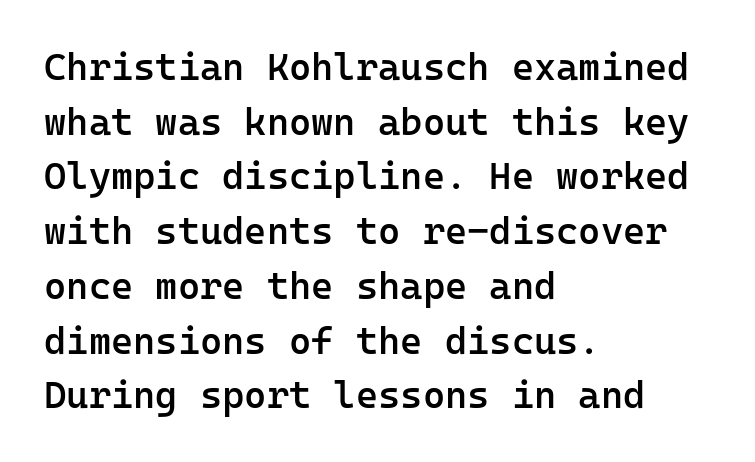
Plain, unruled lines of type. The letters sit at their default tracking, neither squeezed nor spread. Horizontal alignment here is leftward, the default for most running prose. Typographic density is moderately raised because the face is semibold. A typesetter would label this face a sans. Characters remain perfectly vertical along every line.
